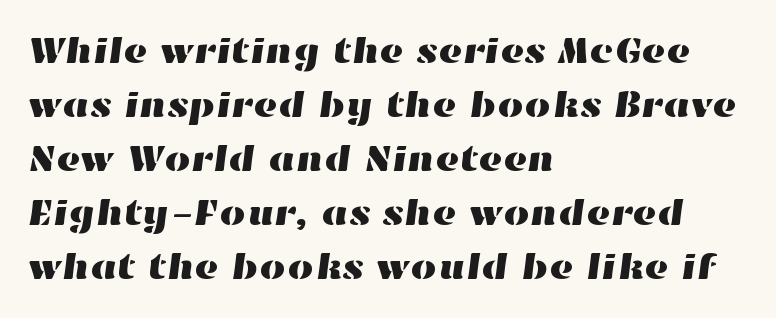
Q: Is the text underlined? A: No.
Q: How is the paragraph aligned? A: Left-aligned.
Q: Is the spacing between letters normal or unusually wide? A: Normal.
Q: Is the spacing between lines tight, normal or loose? A: Normal.
Q: Width (condensed, normal, or wide)? A: Wide.
Q: Stroke contrast? A: High.
Q: x-height? A: Medium.
Q: Monospaced? A: No.
